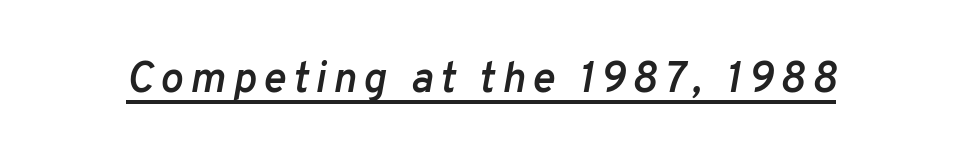
You can see a thin bar hugging the bottom of the glyphs. The letters advance in unequal steps, a hallmark of proportional type. You can tell it's italic because the verticals aren't actually vertical. The rendering uses a semibold face; strokes are thickened but not to full bold.
